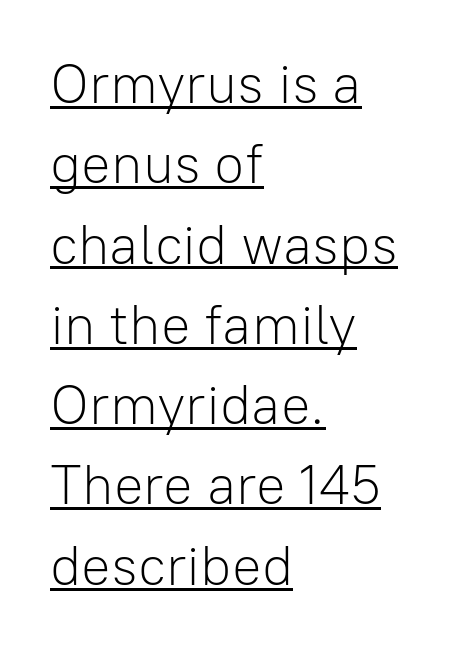
The image shows 55 px light sans-serif type, upright; set left-aligned, normal line spacing (1.46x), normal letter spacing, underlined; low stroke contrast and a medium x-height.
